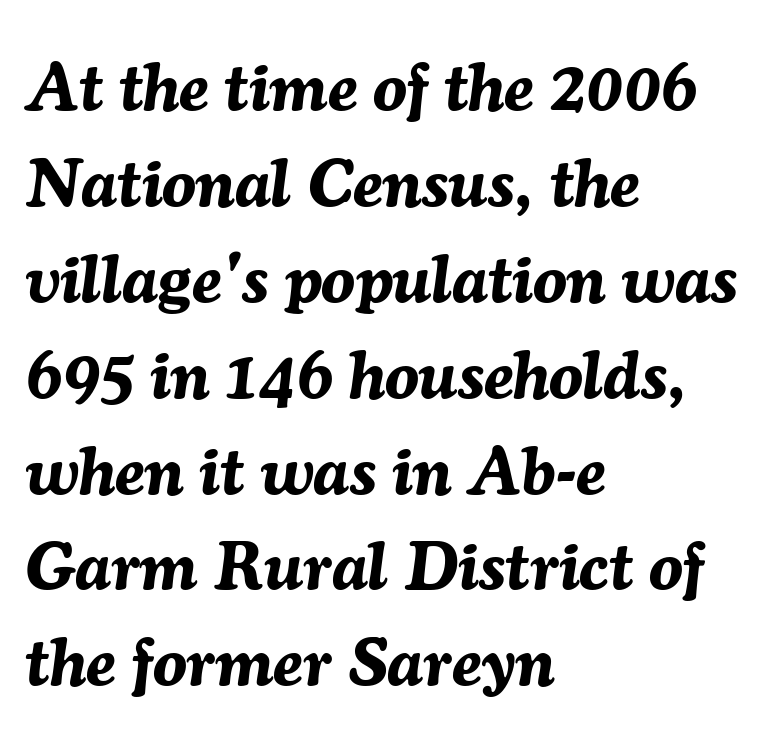
Q: Is the text bold? A: Yes.
Q: Is the text italic (slanted)? A: Yes, it leans right by about 7 degrees.
Q: Is the text underlined? A: No.
Q: How is the paragraph aligned? A: Left-aligned.
Q: Is the spacing between letters normal or unusually wide? A: Normal.
Q: Is the spacing between lines tight, normal or loose? A: Normal.
Q: Width (condensed, normal, or wide)? A: Normal.
Q: Stroke contrast? A: Medium.
Q: x-height? A: Medium.
Q: Monospaced? A: No.
